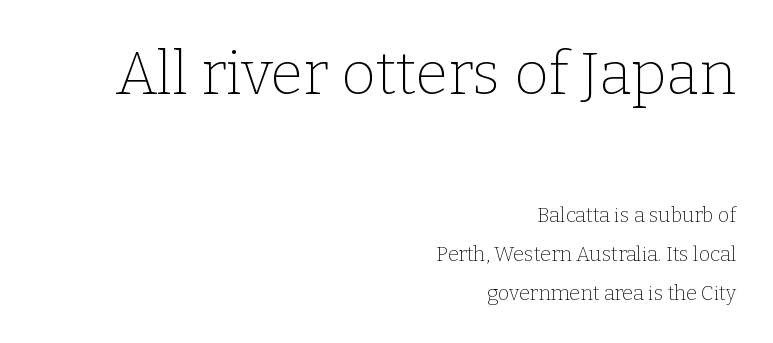
The image shows 60 px thin serif type, upright; set right-aligned, loose line spacing (1.96x), normal letter spacing, not underlined; the first (top) block is 3.0x larger; low stroke contrast and a medium x-height.
